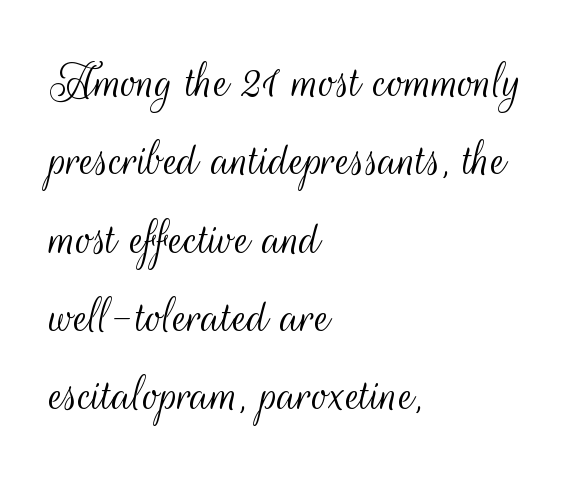
The image shows 54 px light, condensed sans-serif type; set left-aligned, normal line spacing (1.45x), normal letter spacing, not underlined; medium stroke contrast and a small x-height.
